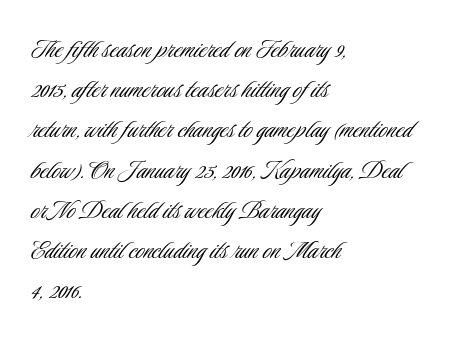
Q: Is the text bold? A: No.
Q: Is the text italic (slanted)? A: Yes.
Q: Is the typeface a serif or a sans-serif typeface? A: Sans-serif.
Q: Is the text underlined? A: No.
Q: How is the paragraph aligned? A: Left-aligned.
Q: Is the spacing between letters normal or unusually wide? A: Normal.
Q: Is the spacing between lines tight, normal or loose? A: Normal.
Q: Width (condensed, normal, or wide)? A: Condensed.
Q: Stroke contrast? A: Low.
Q: x-height? A: Small.
Q: Monospaced? A: No.
